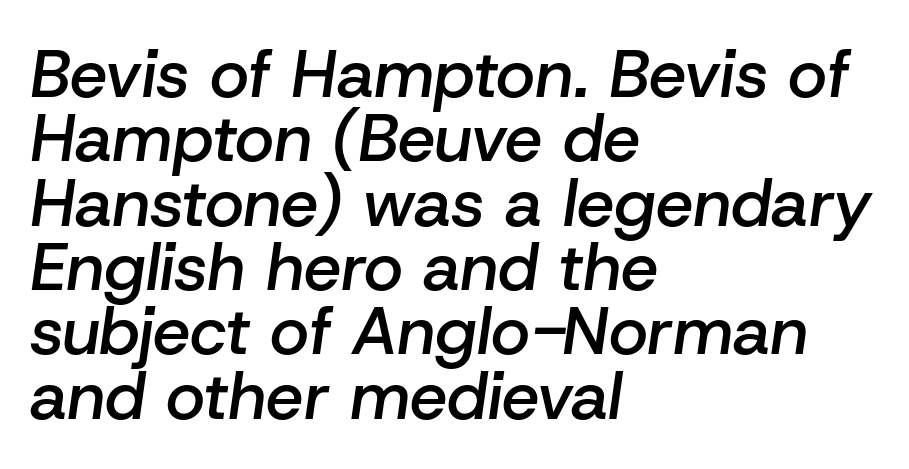
{"italic": "yes", "lean": "right", "slant_degrees": 8, "bold": "semi", "weight": "semibold", "width": "normal", "stroke_contrast": "low", "x_height": "medium", "monospaced": "no", "underline": "no", "align": "left", "line_spacing": "tight", "line_spacing_ratio": 0.96, "letter_spacing": "normal", "letter_spacing_em": 0.0, "glyph_px": 67}
